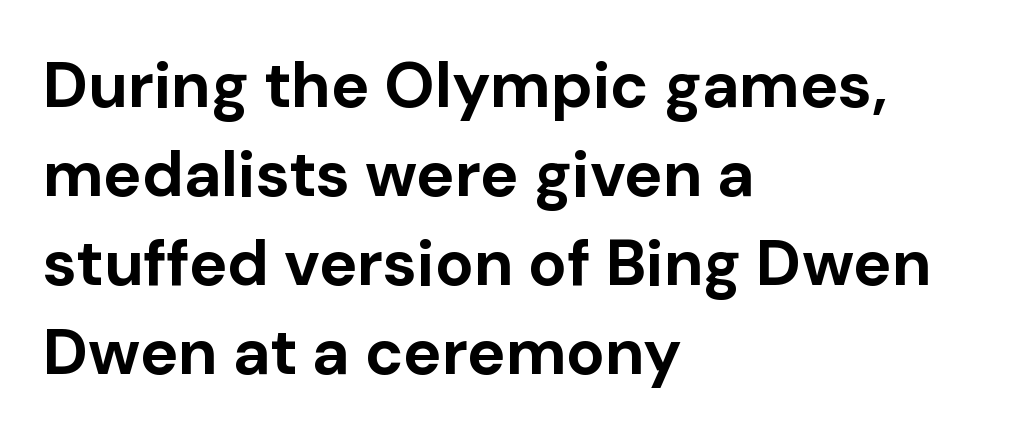
The image shows 64 px bold sans-serif type, upright; set left-aligned, normal line spacing (1.39x), normal letter spacing, not underlined; low stroke contrast and a medium x-height.
